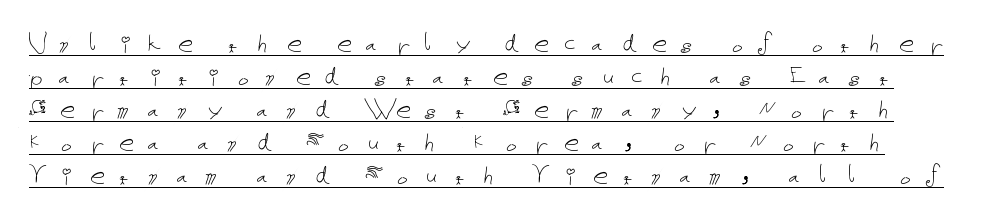
The face used here appears with an underline applied. Horizontal bands of white between lines are thin slivers. The font's upright variant was chosen for this text. Compared with typical body copy, the letter spacing here is much looser.
